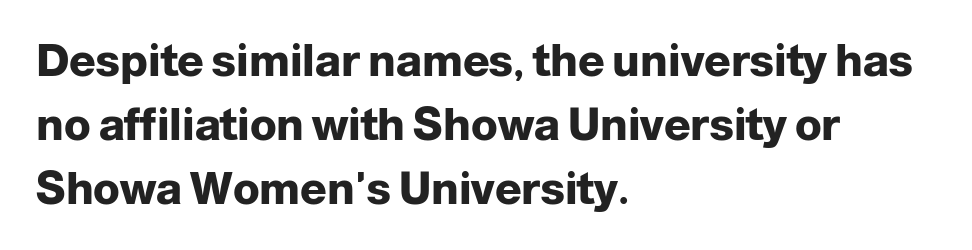
Q: Is the text bold? A: Yes.
Q: Is the text italic (slanted)? A: No, it is upright.
Q: Is the typeface a serif or a sans-serif typeface? A: Sans-serif.
Q: Is the text underlined? A: No.
Q: How is the paragraph aligned? A: Left-aligned.
Q: Is the spacing between letters normal or unusually wide? A: Normal.
Q: Is the spacing between lines tight, normal or loose? A: Normal.
Q: Width (condensed, normal, or wide)? A: Normal.
Q: Stroke contrast? A: Low.
Q: x-height? A: Medium.
Q: Monospaced? A: No.
